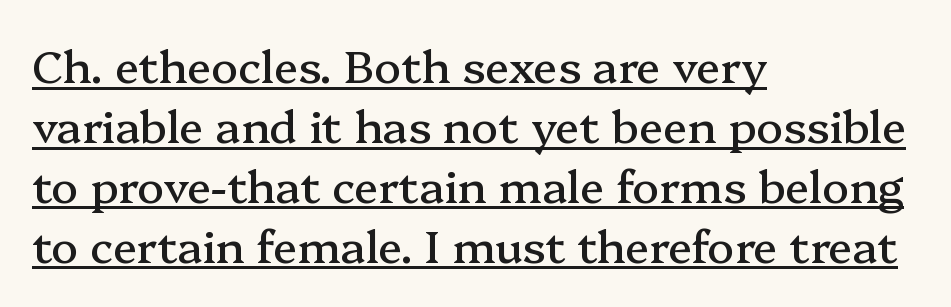
Stroke terminals: seriffed. The passage shown is underscored from start to finish. Proportional: the letters do not fall into vertical columns. Tracking value appears to be zero — textbook default spacing. Every character sits straight up, as roman type does. Left-aligned paragraph, ragged on the right.
